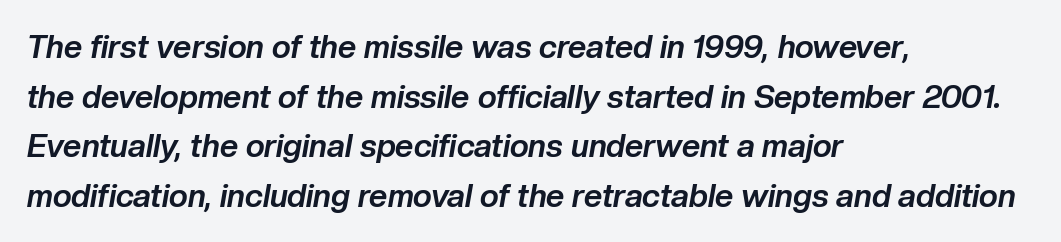
The image shows 32 px bold type, italic (leaning right); set left-aligned, normal line spacing (1.55x), normal letter spacing, not underlined; low stroke contrast and a medium x-height.
